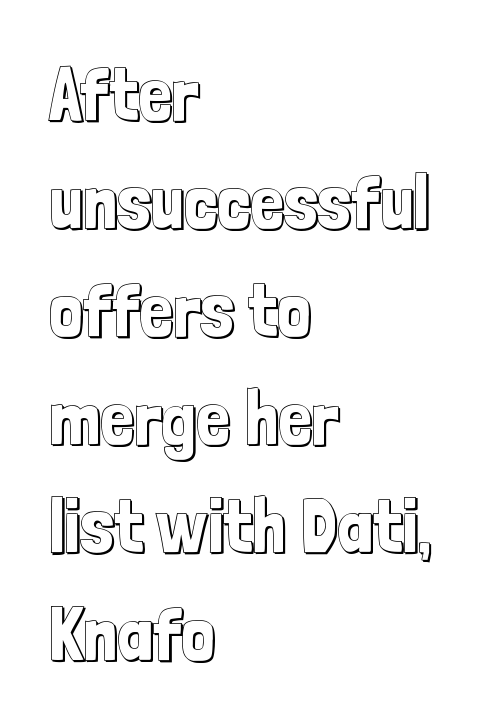
The image shows 75 px condensed type, upright; set left-aligned, normal line spacing (1.44x), normal letter spacing, not underlined; a medium x-height.
